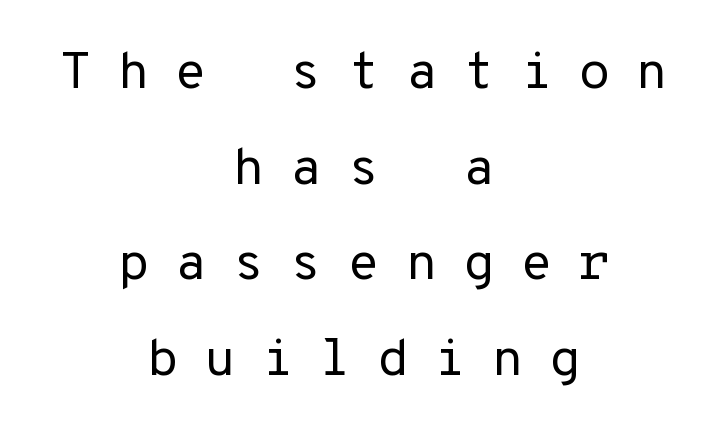
{"serif": "no", "italic": "no", "bold": "no", "weight": "regular", "width": "normal", "stroke_contrast": "low", "x_height": "medium", "underline": "no", "align": "center", "line_spacing_ratio": 1.84, "letter_spacing": "wide", "letter_spacing_em": 0.49, "glyph_px": 52}
